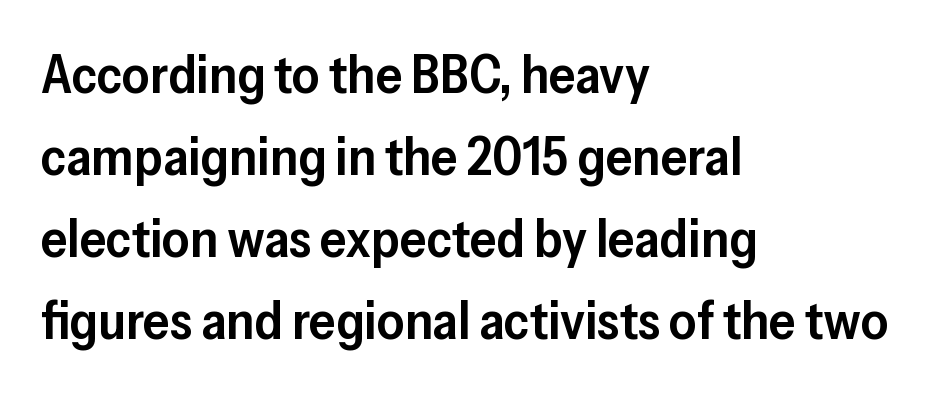
Q: Is the text bold? A: Semi-bold.
Q: Is the text italic (slanted)? A: No, it is upright.
Q: Is the typeface a serif or a sans-serif typeface? A: Sans-serif.
Q: Is the text underlined? A: No.
Q: How is the paragraph aligned? A: Left-aligned.
Q: Is the spacing between letters normal or unusually wide? A: Normal.
Q: Is the spacing between lines tight, normal or loose? A: Normal.
Q: Width (condensed, normal, or wide)? A: Normal.
Q: Stroke contrast? A: Low.
Q: x-height? A: Medium.
Q: Monospaced? A: No.
